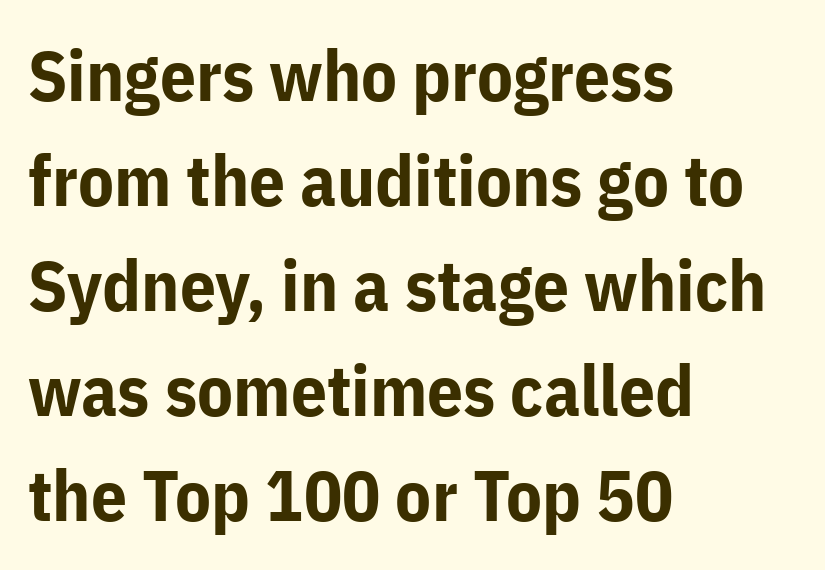
Q: Is the text bold? A: Yes.
Q: Is the text italic (slanted)? A: No, it is upright.
Q: Is the typeface a serif or a sans-serif typeface? A: Sans-serif.
Q: Is the text underlined? A: No.
Q: How is the paragraph aligned? A: Left-aligned.
Q: Is the spacing between letters normal or unusually wide? A: Normal.
Q: Is the spacing between lines tight, normal or loose? A: Normal.
Q: Width (condensed, normal, or wide)? A: Normal.
Q: Stroke contrast? A: Low.
Q: x-height? A: Medium.
Q: Monospaced? A: No.
